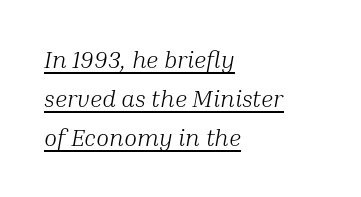
The image shows 24 px text type, italic (leaning right); set left-aligned, normal line spacing (1.63x), normal letter spacing, underlined.
